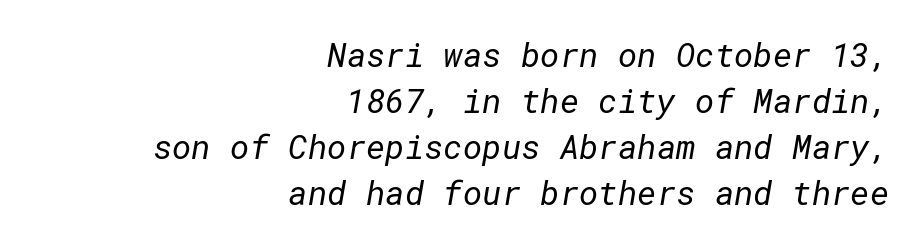
{"serif": "no", "bold": "no", "weight": "regular", "width": "normal", "stroke_contrast": "low", "x_height": "medium", "underline": "no", "align": "right", "line_spacing": "normal", "line_spacing_ratio": 1.39, "letter_spacing": "normal", "letter_spacing_em": 0.0, "glyph_px": 33}
